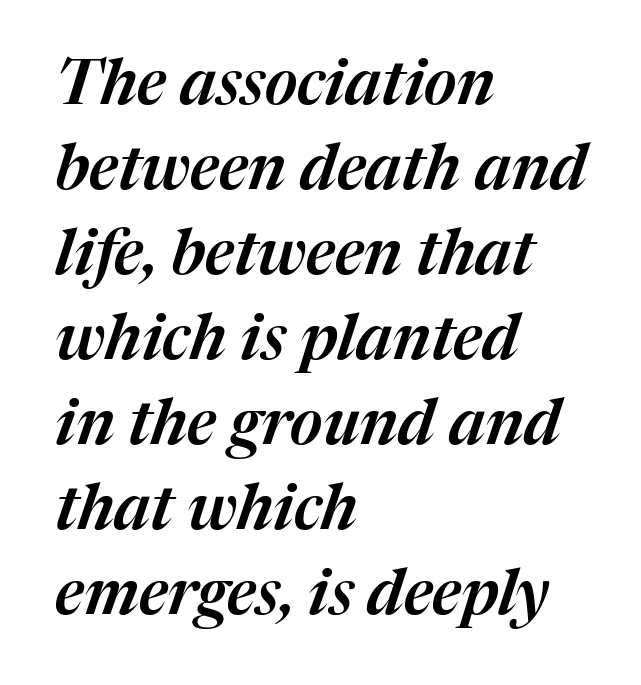
The image shows 63 px text type, italic (leaning right); set left-aligned, normal line spacing (1.35x), normal letter spacing, not underlined; medium stroke contrast and a medium x-height.
